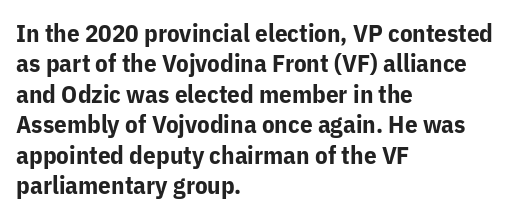
The image shows 25 px bold type, upright; set left-aligned, line spacing 1.22x, normal letter spacing, not underlined.
